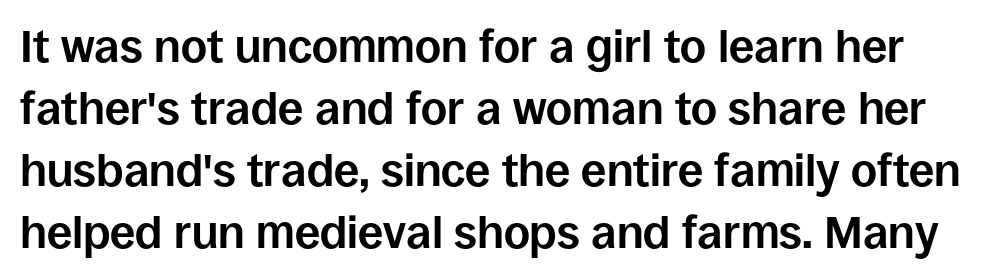
Q: Is the text bold? A: Yes.
Q: Is the text italic (slanted)? A: No, it is upright.
Q: Is the typeface a serif or a sans-serif typeface? A: Sans-serif.
Q: Is the text underlined? A: No.
Q: Is the spacing between letters normal or unusually wide? A: Normal.
Q: Is the spacing between lines tight, normal or loose? A: Normal.
Q: Width (condensed, normal, or wide)? A: Normal.
Q: Stroke contrast? A: Low.
Q: x-height? A: Large.
Q: Monospaced? A: No.
